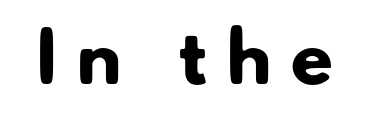
The words here are not underlined. The line texture is sparse and dotted thanks to wide tracking. Typesetter's note: full bold, strokes at maximum text heaviness. The letters advance in unequal steps, a hallmark of proportional type. The designer went with a sans here, leaving each stem footless.
